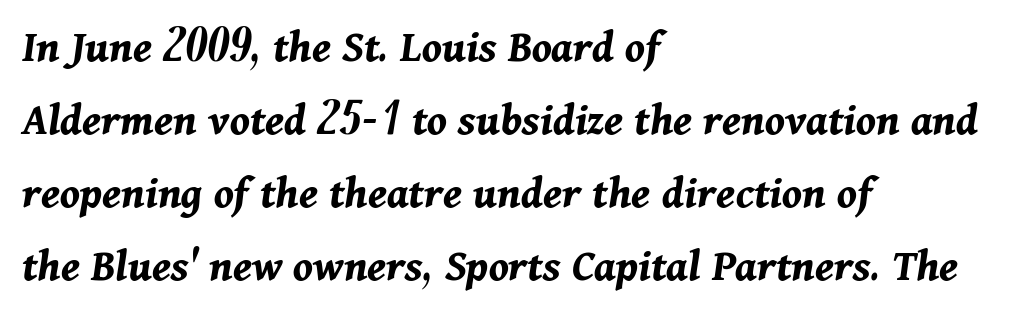
Q: Is the text bold? A: Yes.
Q: Is the text italic (slanted)? A: Yes, it leans right by about 11 degrees.
Q: Is the text underlined? A: No.
Q: How is the paragraph aligned? A: Left-aligned.
Q: Is the spacing between letters normal or unusually wide? A: Normal.
Q: Is the spacing between lines tight, normal or loose? A: Normal.
Q: Width (condensed, normal, or wide)? A: Normal.
Q: Stroke contrast? A: Medium.
Q: x-height? A: Medium.
Q: Monospaced? A: No.
